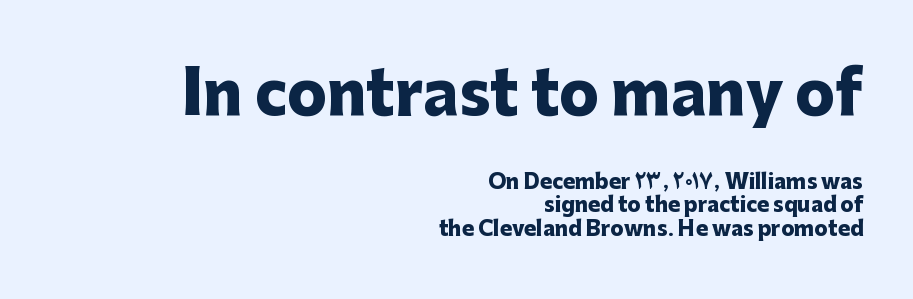
{"serif": "no", "italic": "no", "bold": "yes", "weight": "heavy", "width": "normal", "stroke_contrast": "low", "x_height": "medium", "monospaced": "no", "underline": "no", "align": "right", "line_spacing_ratio": 1.18, "letter_spacing": "normal", "letter_spacing_em": 0.0, "larger_block": "first", "size_ratio": 2.95, "glyph_px": 59}
